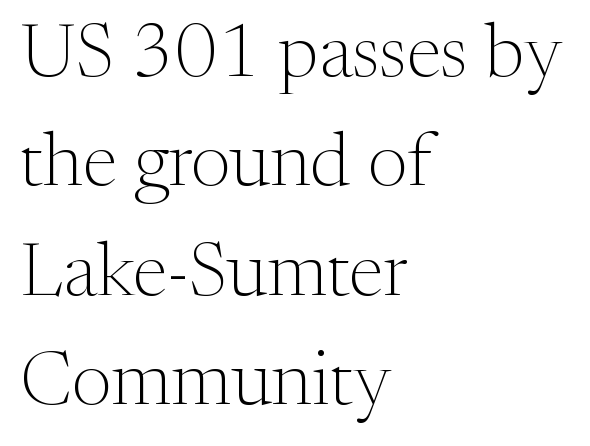
{"serif": "yes", "italic": "no", "bold": "no", "weight": "light", "width": "normal", "stroke_contrast": "medium", "x_height": "medium", "monospaced": "no", "underline": "no", "align": "left", "line_spacing": "normal", "line_spacing_ratio": 1.44, "letter_spacing": "normal", "letter_spacing_em": 0.0, "glyph_px": 76}
